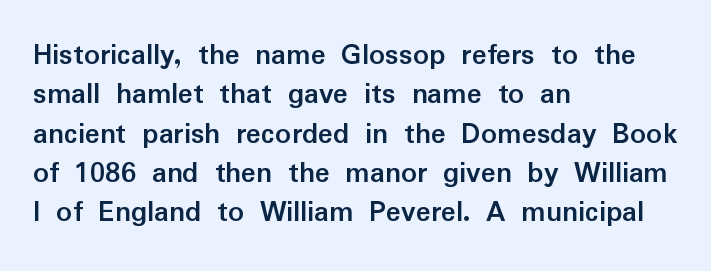
{"serif": "no", "italic": "no", "bold": "yes", "weight": "semibold", "width": "normal", "stroke_contrast": "low", "x_height": "medium", "monospaced": "no", "underline": "no", "align": "left", "line_spacing": "normal", "line_spacing_ratio": 1.27, "letter_spacing": "normal", "letter_spacing_em": 0.0, "glyph_px": 31}
